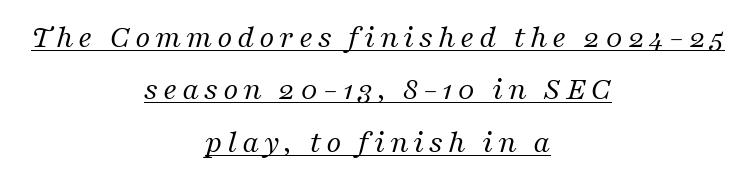
{"serif": "yes", "italic": "yes", "lean": "right", "slant_degrees": 16, "bold": "no", "weight": "regular", "width": "normal", "stroke_contrast": "medium", "x_height": "medium", "monospaced": "no", "underline": "yes", "align": "center", "line_spacing": "normal", "line_spacing_ratio": 1.59, "glyph_px": 33}
